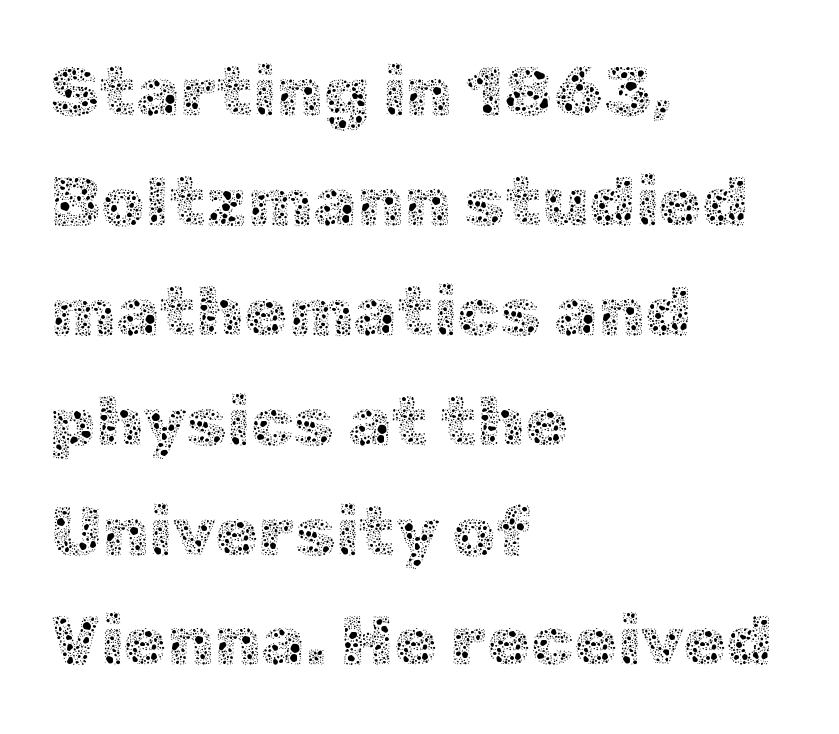
Compared with a centered layout, this one pins lines to the left instead. Students, note that the glyphs here touch the page at normal intervals. No letter is thick-stroked: the sample isn't bold. Spacing verdict: proportional, widths tailored to each character.
